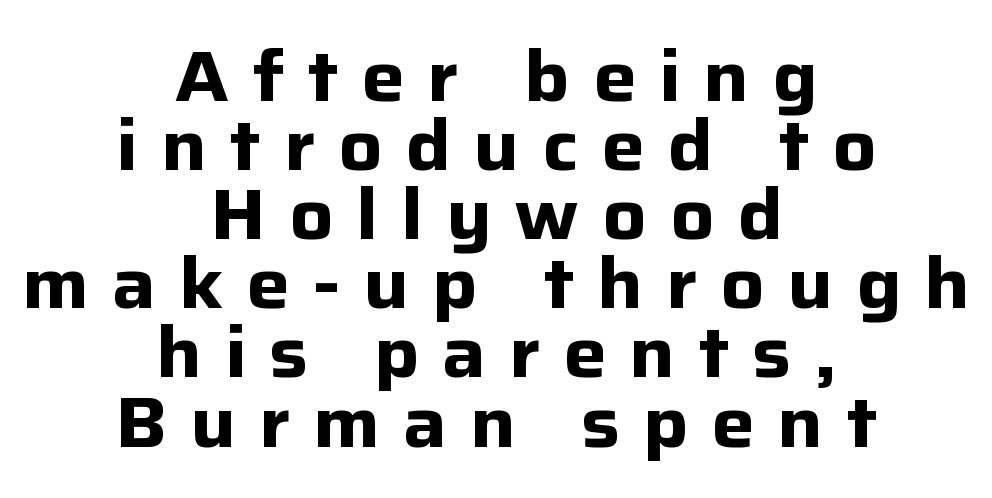
The image shows 72 px bold sans-serif type, upright; set centered, tight line spacing (0.96x), unusually wide letter spacing (+0.32 em), not underlined; low stroke contrast and a medium x-height.
